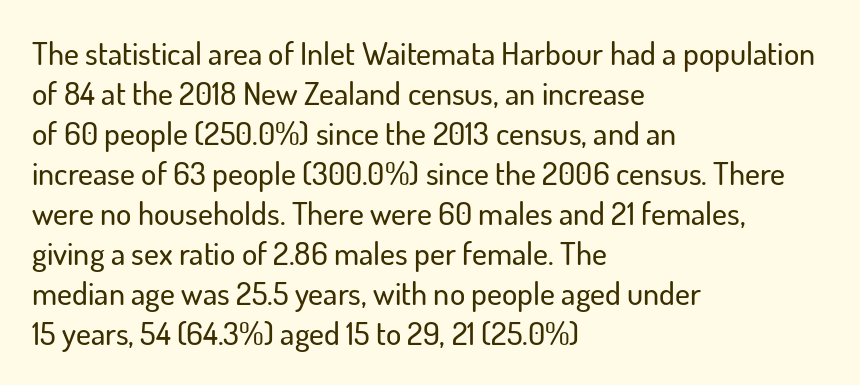
The image shows 32 px sans-serif type, upright; set left-aligned, normal line spacing (1.25x), normal letter spacing, not underlined; low stroke contrast and a small x-height.
